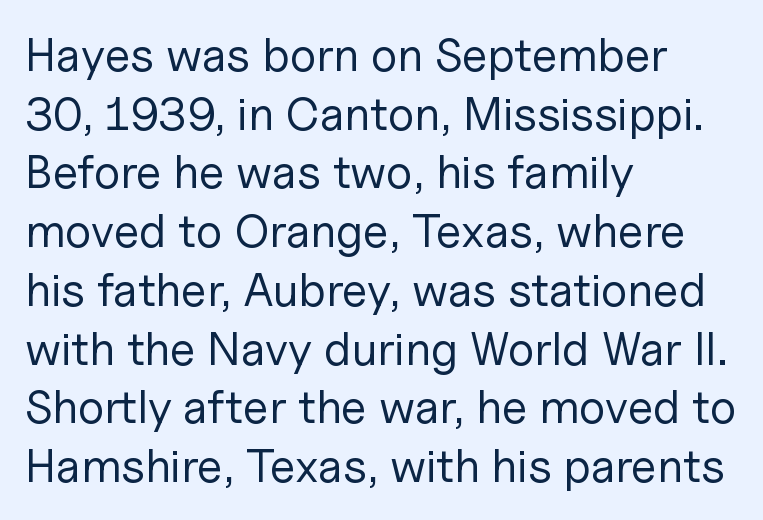
The image shows 47 px regular-weight sans-serif type, upright; set left-aligned, normal line spacing (1.25x), normal letter spacing, not underlined; low stroke contrast and a medium x-height.
